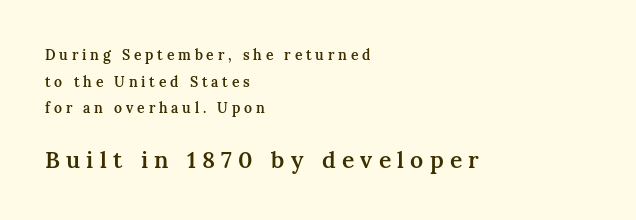
{"italic": "no", "bold": "semi", "underline": "no", "align": "left", "line_spacing": "loose", "line_spacing_ratio": 1.91, "letter_spacing": "wide", "letter_spacing_em": 0.27, "larger_block": "second", "size_ratio": 1.64, "glyph_px": 23}
